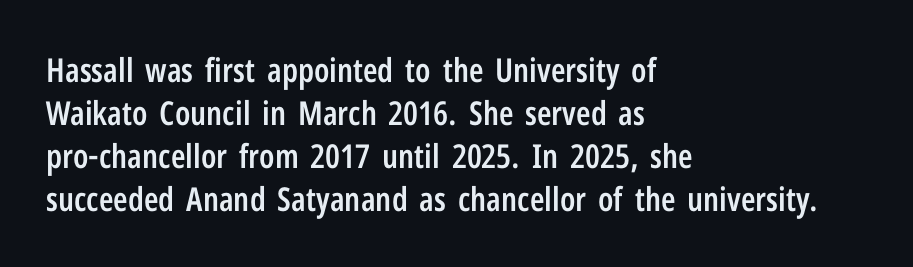
The image shows 33 px semibold, condensed sans-serif type, upright; set left-aligned, normal line spacing (1.3x), normal letter spacing, not underlined; low stroke contrast and a medium x-height.
